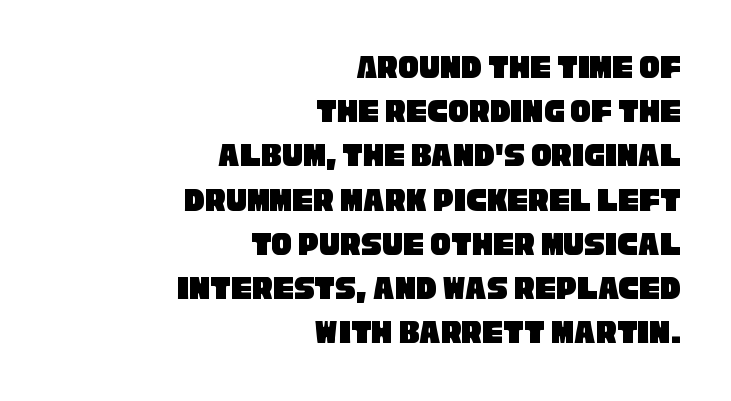
Q: Is the typeface a serif or a sans-serif typeface? A: Sans-serif.
Q: Is the text underlined? A: No.
Q: How is the paragraph aligned? A: Right-aligned.
Q: Is the spacing between letters normal or unusually wide? A: Normal.
Q: Is the spacing between lines tight, normal or loose? A: Normal.
Q: Width (condensed, normal, or wide)? A: Condensed.
Q: Stroke contrast? A: Low.
Q: x-height? A: Large.
Q: Monospaced? A: No.
